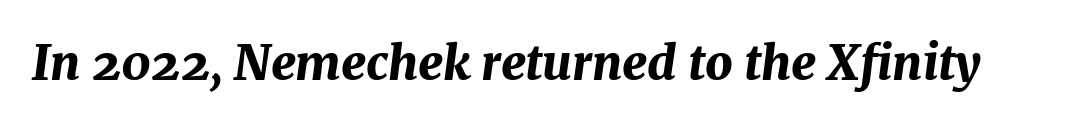
Q: Is the text bold? A: Yes.
Q: Is the text italic (slanted)? A: Yes, it leans right by about 7 degrees.
Q: Is the text underlined? A: No.
Q: Is the spacing between letters normal or unusually wide? A: Normal.
Q: Width (condensed, normal, or wide)? A: Normal.
Q: Stroke contrast? A: Medium.
Q: x-height? A: Medium.
Q: Monospaced? A: No.
